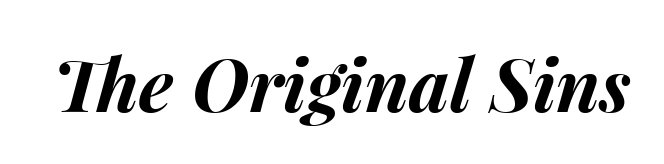
{"italic": "yes", "lean": "right", "slant_degrees": 15, "bold": "yes", "weight": "bold", "width": "normal", "stroke_contrast": "medium", "x_height": "medium", "monospaced": "no", "underline": "no", "letter_spacing": "normal", "letter_spacing_em": 0.0, "glyph_px": 73}
